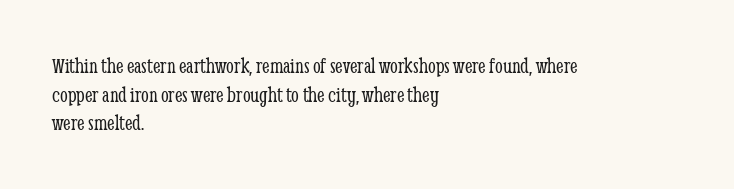
Check the space under the baseline: it is left empty. Characters follow at the spacing the type designer built in. These glyphs show unthickened strokes, regular width or finer. This is the regular roman posture of the typeface. A typesetter would call this leading conventional body-copy spacing. The compositor pushed each line to the left boundary.
